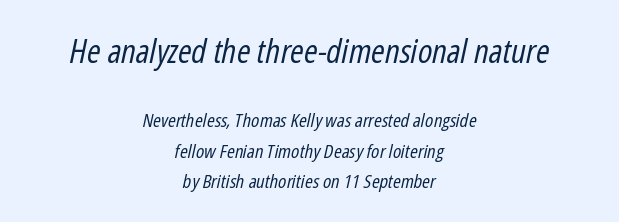
Clear beneath every line of the passage. Short and long lines alike share a common midpoint. Is the type heavy? It reads as light-to-regular instead. Yep, that's italic — everything's leaning. The letters advance in unequal steps, a hallmark of proportional type.
